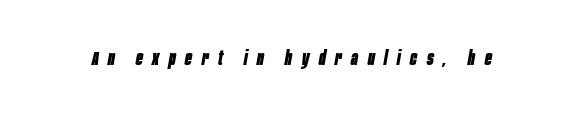
Q: Is the text bold? A: Yes.
Q: Is the text italic (slanted)? A: Yes, it leans right by about 10 degrees.
Q: Is the text underlined? A: No.
Q: Is the spacing between letters normal or unusually wide? A: Unusually wide.
